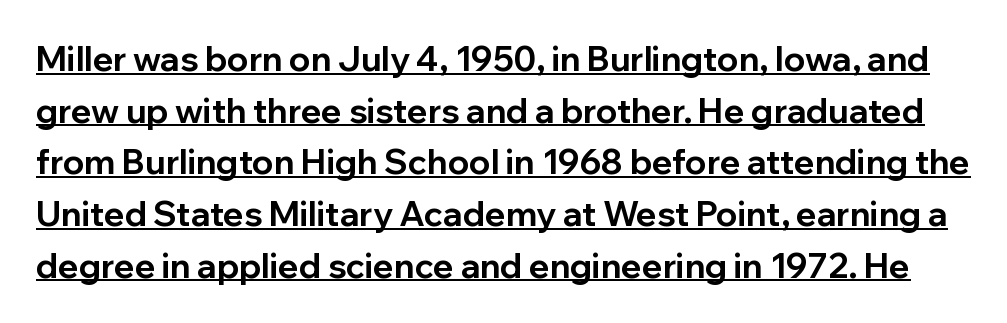
Q: Is the text bold? A: Yes.
Q: Is the text italic (slanted)? A: No, it is upright.
Q: Is the typeface a serif or a sans-serif typeface? A: Sans-serif.
Q: Is the text underlined? A: Yes.
Q: Is the spacing between letters normal or unusually wide? A: Normal.
Q: Is the spacing between lines tight, normal or loose? A: Normal.
Q: Width (condensed, normal, or wide)? A: Normal.
Q: Stroke contrast? A: Low.
Q: x-height? A: Medium.
Q: Monospaced? A: No.
